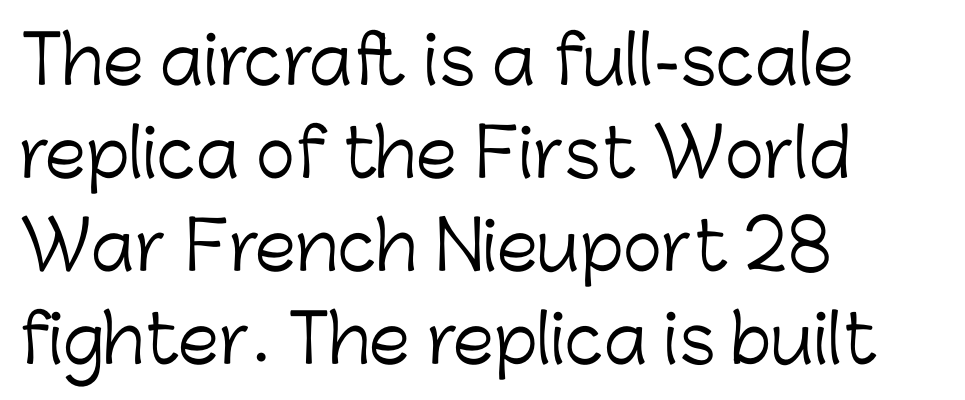
The image shows 66 px light sans-serif type, upright; set left-aligned, normal line spacing (1.41x), normal letter spacing, not underlined; low stroke contrast and a medium x-height.
